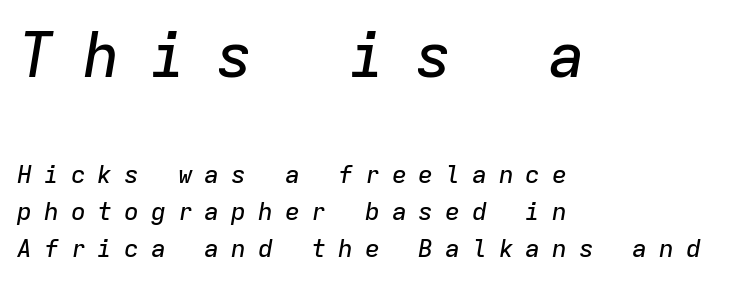
Q: Is the text italic (slanted)? A: Yes, it leans right by about 9 degrees.
Q: Is the text underlined? A: No.
Q: How is the paragraph aligned? A: Left-aligned.
Q: Is the spacing between letters normal or unusually wide? A: Unusually wide.
Q: Is the spacing between lines tight, normal or loose? A: Normal.
Q: Which block of text is set in a larger size, the first (top) or the second (bottom)? A: The first (top) one.
Q: Width (condensed, normal, or wide)? A: Normal.
Q: Stroke contrast? A: Low.
Q: x-height? A: Medium.
Q: Monospaced? A: Yes.
